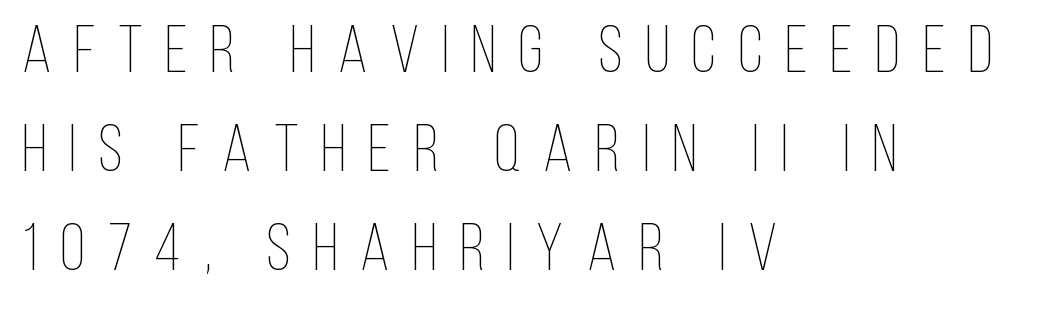
{"italic": "no", "bold": "no", "weight": "thin", "width": "condensed", "stroke_contrast": "low", "x_height": "large", "monospaced": "no", "underline": "no", "align": "left", "line_spacing": "normal", "line_spacing_ratio": 1.5, "letter_spacing": "wide", "letter_spacing_em": 0.34, "glyph_px": 66}
